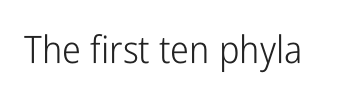
Q: Is the text bold? A: No.
Q: Is the text italic (slanted)? A: No, it is upright.
Q: Is the typeface a serif or a sans-serif typeface? A: Sans-serif.
Q: Is the text underlined? A: No.
Q: Is the spacing between letters normal or unusually wide? A: Normal.
Q: Width (condensed, normal, or wide)? A: Condensed.
Q: Stroke contrast? A: Low.
Q: x-height? A: Medium.
Q: Monospaced? A: No.
